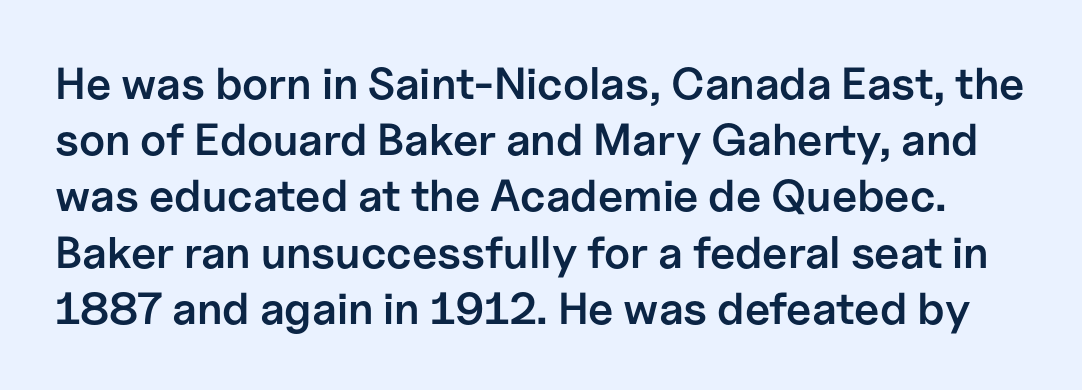
{"serif": "no", "italic": "no", "bold": "semi", "weight": "semibold", "width": "normal", "stroke_contrast": "low", "x_height": "medium", "monospaced": "no", "underline": "no", "line_spacing": "normal", "line_spacing_ratio": 1.25, "letter_spacing": "normal", "letter_spacing_em": 0.0, "glyph_px": 45}
